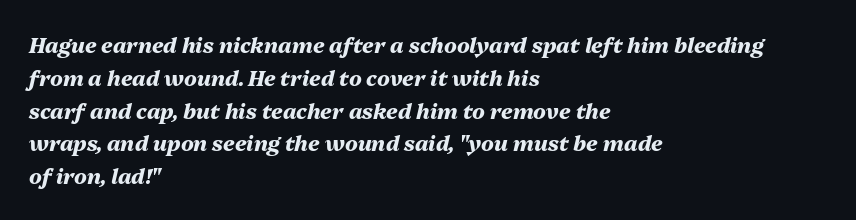
Q: Is the text bold? A: Yes.
Q: Is the text italic (slanted)? A: Yes, it leans right by about 13 degrees.
Q: Is the text underlined? A: No.
Q: How is the paragraph aligned? A: Left-aligned.
Q: Is the spacing between letters normal or unusually wide? A: Normal.
Q: Is the spacing between lines tight, normal or loose? A: Normal.
